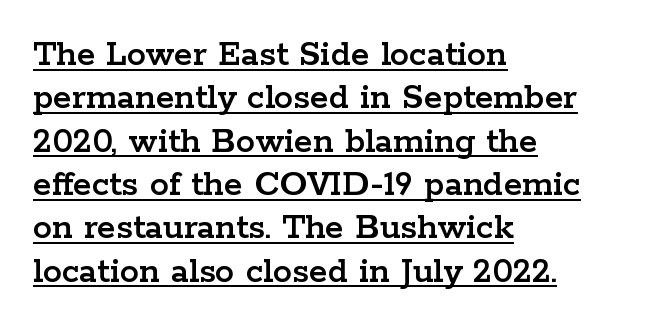
The image shows 38 px wide serif type, upright; set left-aligned, tight line spacing (1.14x), normal letter spacing, underlined; low stroke contrast and a medium x-height.
